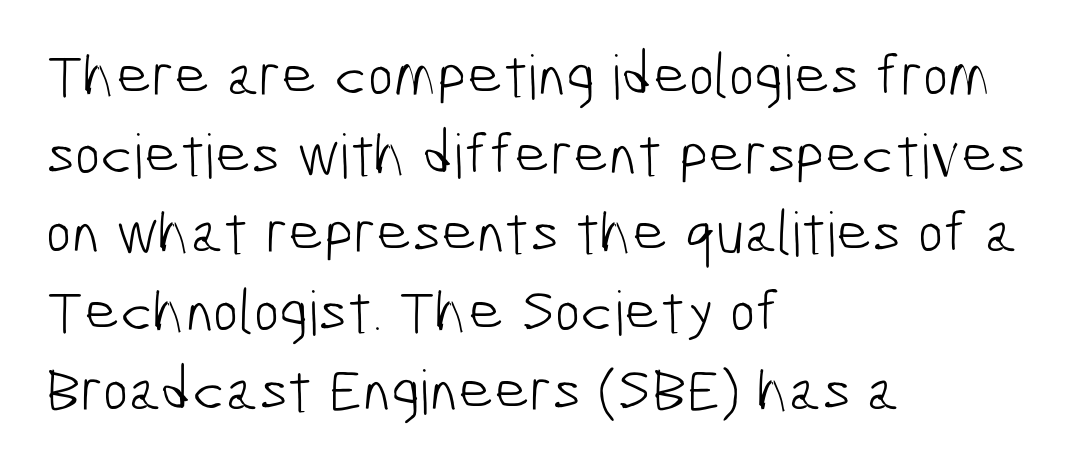
The image shows 61 px light, condensed sans-serif type; set left-aligned, normal line spacing (1.29x), normal letter spacing, not underlined; low stroke contrast and a medium x-height.
